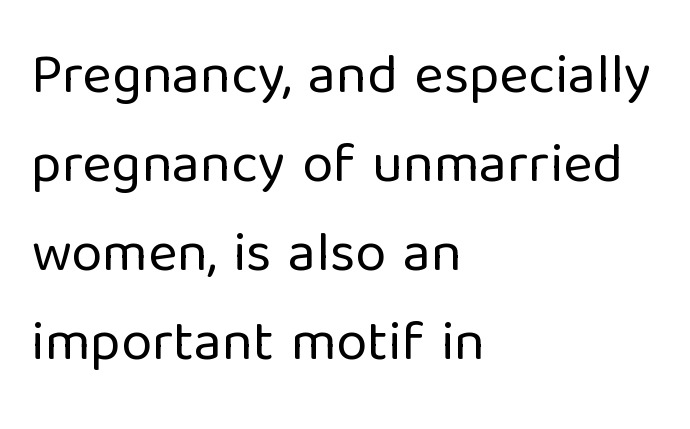
{"serif": "no", "italic": "no", "bold": "no", "weight": "regular", "width": "normal", "stroke_contrast": "low", "x_height": "medium", "monospaced": "no", "underline": "no", "align": "left", "line_spacing": "normal", "line_spacing_ratio": 1.59, "letter_spacing": "normal", "letter_spacing_em": 0.0, "glyph_px": 56}
